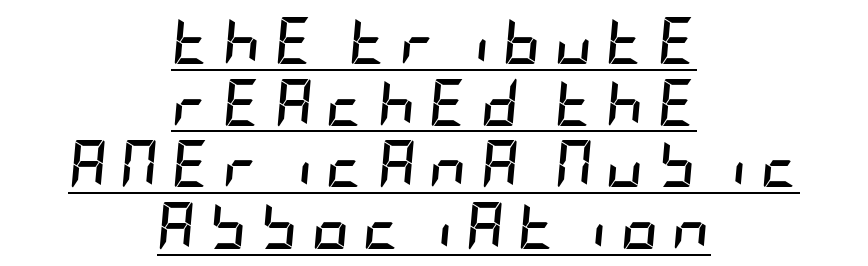
{"italic": "yes", "lean": "right", "slant_degrees": 5, "bold": "yes", "weight": "semibold", "width": "condensed", "stroke_contrast": "low", "x_height": "large", "underline": "yes", "align": "center", "line_spacing": "normal", "line_spacing_ratio": 1.31, "letter_spacing": "wide", "letter_spacing_em": 0.28, "glyph_px": 47}
